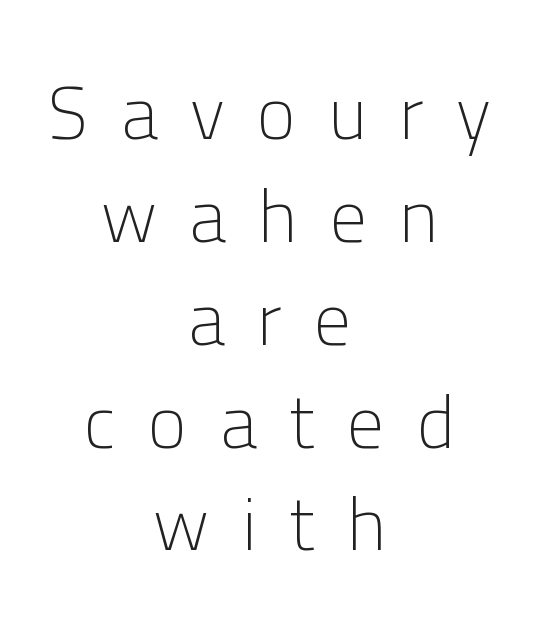
If you drew a line through each stem, it would be perfectly vertical. Does the copy run flush right? No — it is centered line by line. The line-height multiplier appears to be the usual default. Glance below the letters and you will spot only blank space.
